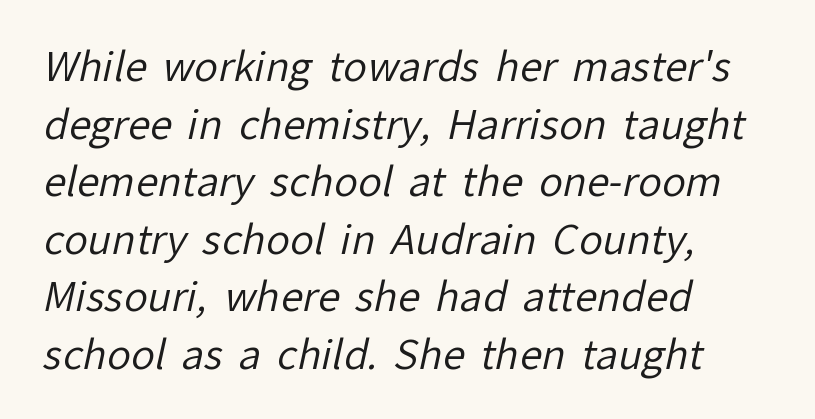
The image shows 40 px regular-weight sans-serif type; set left-aligned, normal line spacing (1.44x), normal letter spacing, not underlined; low stroke contrast and a medium x-height.
